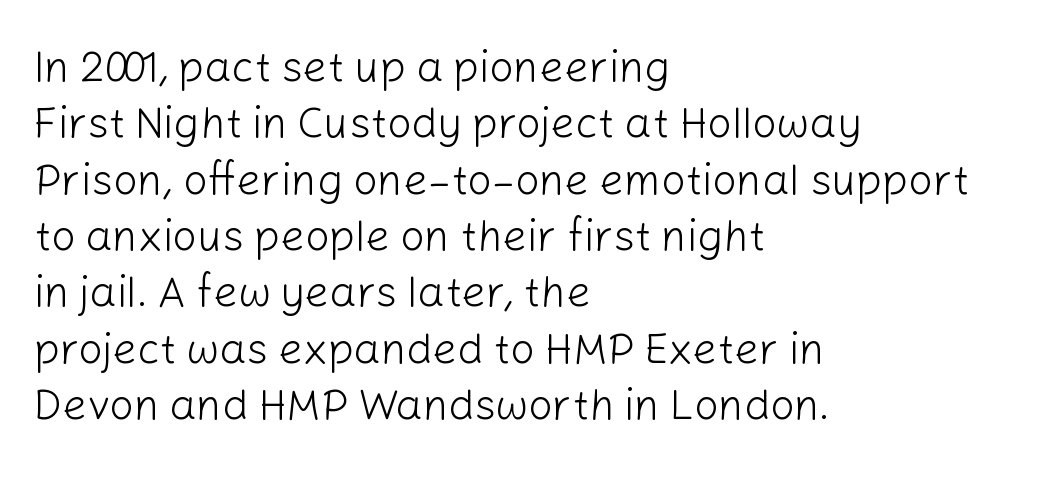
This rendering uses left alignment, leaving the right contour irregular. The letters sit at their default tracking, neither squeezed nor spread. Vertically, the passage feels balanced, rows spaced as you'd expect. Each letter keeps its own natural width here, so spacing adapts to shape. Nothing heavy about these letters — not bold at all.
